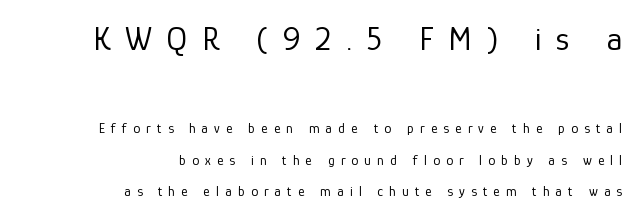
Q: Is the text bold? A: No.
Q: Is the text italic (slanted)? A: No, it is upright.
Q: Is the typeface a serif or a sans-serif typeface? A: Sans-serif.
Q: Is the text underlined? A: No.
Q: How is the paragraph aligned? A: Right-aligned.
Q: Is the spacing between letters normal or unusually wide? A: Unusually wide.
Q: Is the spacing between lines tight, normal or loose? A: Loose.
Q: Which block of text is set in a larger size, the first (top) or the second (bottom)? A: The first (top) one.
Q: Width (condensed, normal, or wide)? A: Normal.
Q: Stroke contrast? A: Low.
Q: x-height? A: Medium.
Q: Monospaced? A: No.
